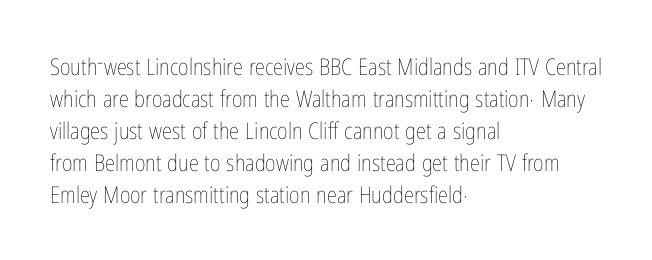
{"italic": "no", "bold": "no", "underline": "no", "align": "left", "line_spacing": "normal", "line_spacing_ratio": 1.39, "letter_spacing": "normal", "letter_spacing_em": 0.0, "glyph_px": 23}
